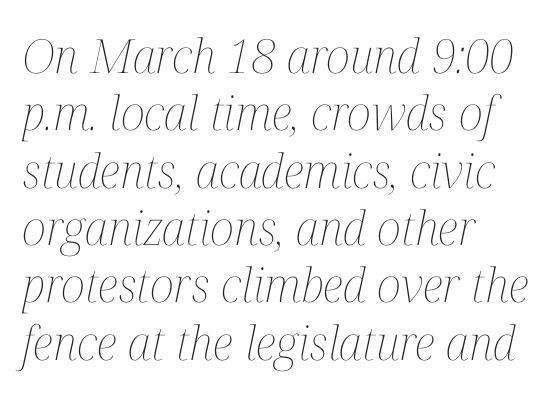
{"italic": "yes", "lean": "right", "slant_degrees": 12, "bold": "no", "weight": "thin", "width": "condensed", "stroke_contrast": "medium", "x_height": "medium", "monospaced": "no", "underline": "no", "align": "left", "line_spacing_ratio": 1.22, "letter_spacing": "normal", "letter_spacing_em": 0.0, "glyph_px": 47}
